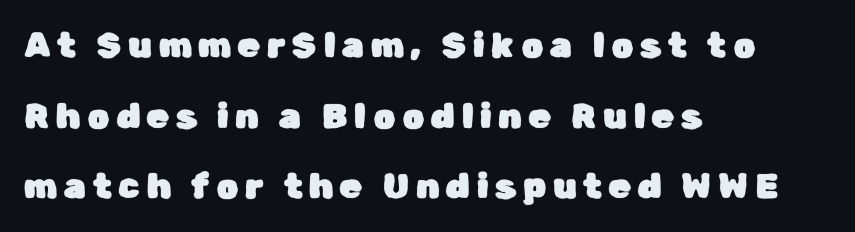
{"serif": "no", "italic": "no", "width": "normal", "stroke_contrast": "low", "x_height": "medium", "monospaced": "no", "underline": "no", "align": "left", "line_spacing": "loose", "line_spacing_ratio": 2.02, "letter_spacing": "wide", "letter_spacing_em": 0.2, "glyph_px": 35}
